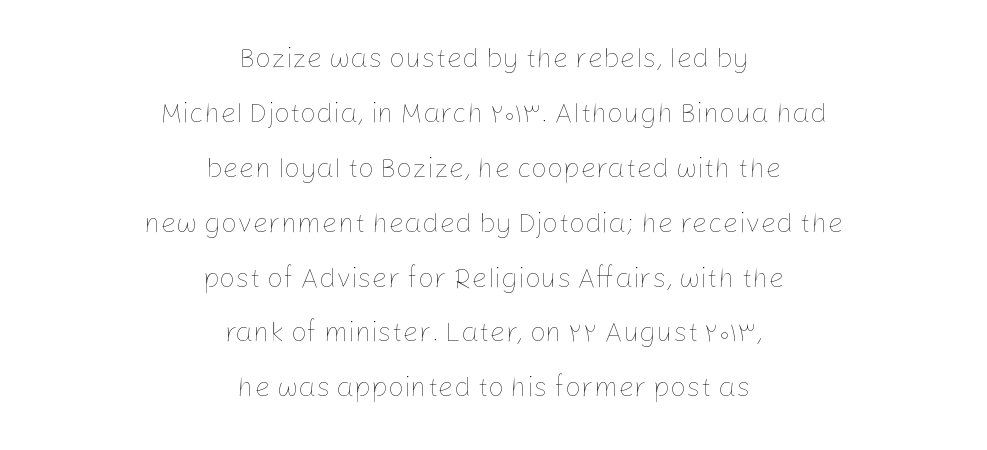
{"italic": "no", "bold": "no", "weight": "thin", "width": "normal", "stroke_contrast": "low", "x_height": "medium", "monospaced": "no", "underline": "no", "align": "center", "line_spacing": "loose", "line_spacing_ratio": 1.96, "letter_spacing": "normal", "letter_spacing_em": 0.0, "glyph_px": 28}
